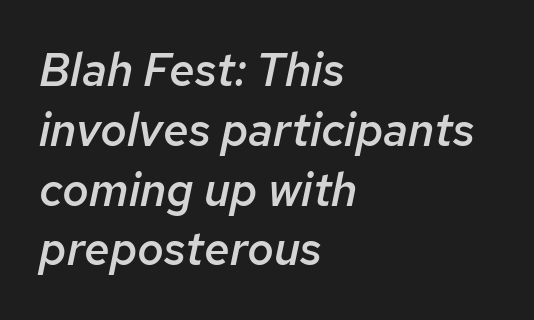
The image shows 46 px semibold type, italic (leaning right); set left-aligned, normal line spacing (1.3x), normal letter spacing, not underlined; low stroke contrast and a medium x-height.
